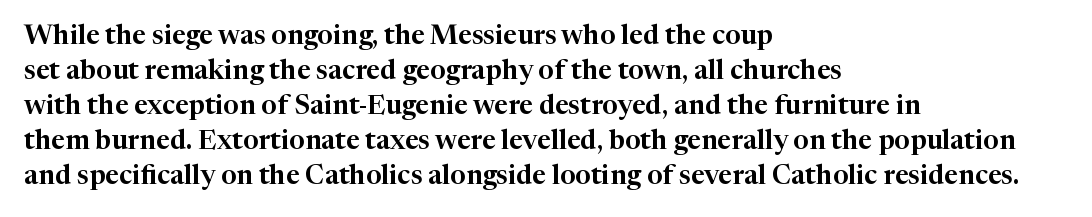
In CSS terms this would be text-align: left. Does the lettering tilt? It doesn't — this is upright. The strip under each line holds only bare page. Each word holds together tightly as a unit, with standard inter-letter gaps. These lines sit exactly where default settings would place them.
